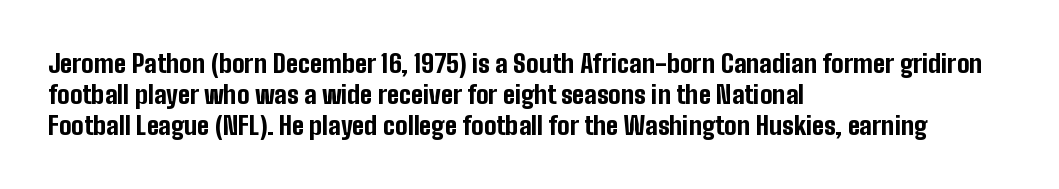
Q: Is the text bold? A: Yes.
Q: Is the text italic (slanted)? A: No, it is upright.
Q: Is the text underlined? A: No.
Q: How is the paragraph aligned? A: Left-aligned.
Q: Is the spacing between letters normal or unusually wide? A: Normal.
